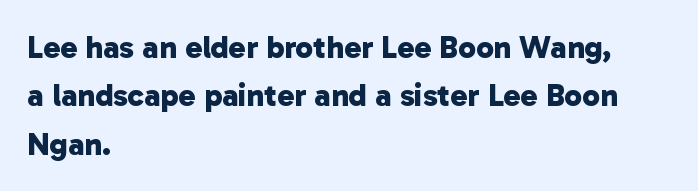
The baseline area is clear. Heft: maximum for text — a bold. The passage shown is typeset with a sans-serif family. Line starts are locked; line ends wander. Each letter keeps its own natural width here, so spacing adapts to shape.
